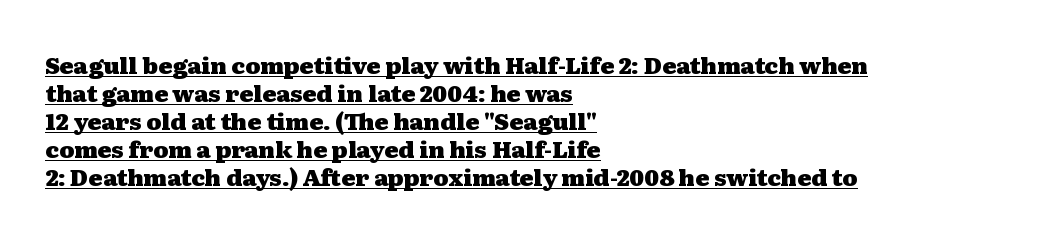
{"italic": "no", "bold": "yes", "underline": "yes", "align": "left", "line_spacing_ratio": 1.22, "letter_spacing": "normal", "letter_spacing_em": 0.0, "glyph_px": 23}
